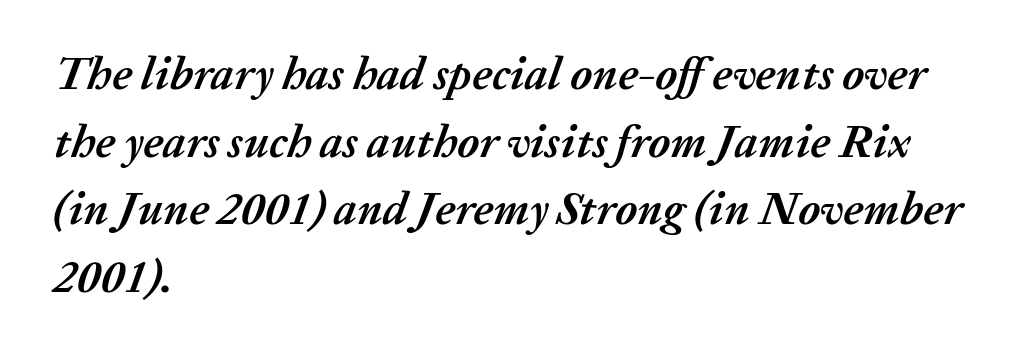
Q: Is the text bold? A: Yes.
Q: Is the text italic (slanted)? A: Yes, it leans right by about 20 degrees.
Q: Is the text underlined? A: No.
Q: How is the paragraph aligned? A: Left-aligned.
Q: Is the spacing between letters normal or unusually wide? A: Normal.
Q: Is the spacing between lines tight, normal or loose? A: Normal.
Q: Width (condensed, normal, or wide)? A: Normal.
Q: Stroke contrast? A: Medium.
Q: x-height? A: Medium.
Q: Monospaced? A: No.
